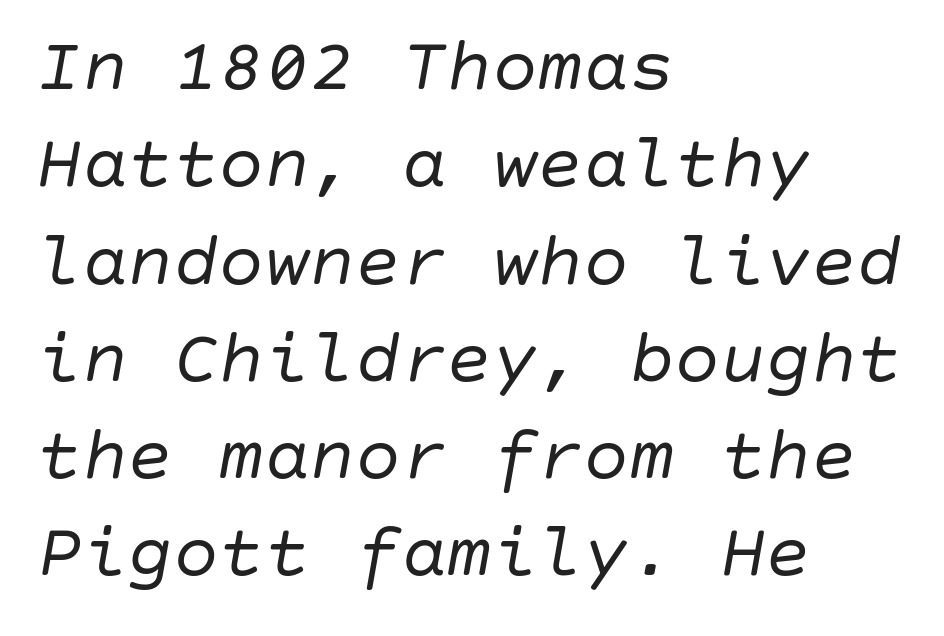
The image shows 76 px regular-weight type, italic (leaning right); set left-aligned, normal line spacing (1.28x), normal letter spacing, not underlined; low stroke contrast and a large x-height.
